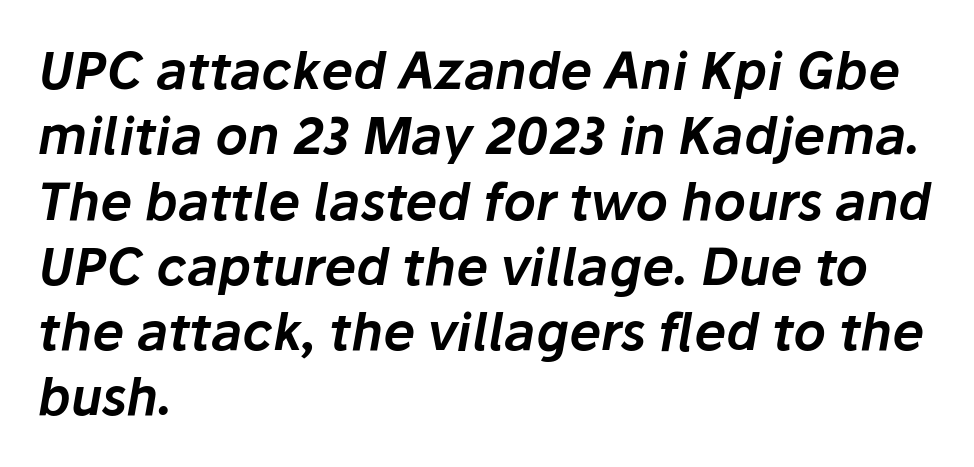
The image shows 51 px text type, italic (leaning right); set left-aligned, normal line spacing (1.28x), normal letter spacing, not underlined; low stroke contrast and a medium x-height.
